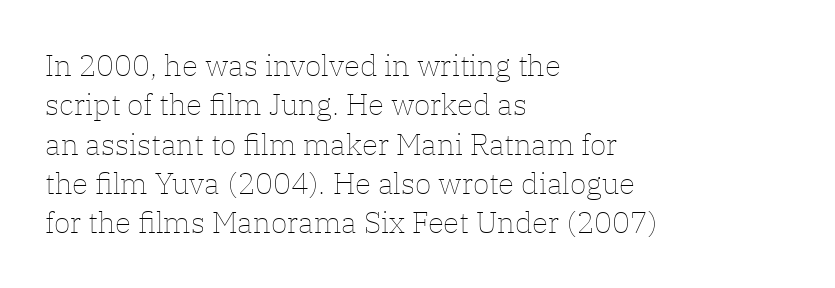
These lines were composed using upright roman letters. Casual observation: everything's shoved over to the left. These lines are rendered in a variable-pitch font. How are the letters spaced? Ordinarily, with no added tracking.
